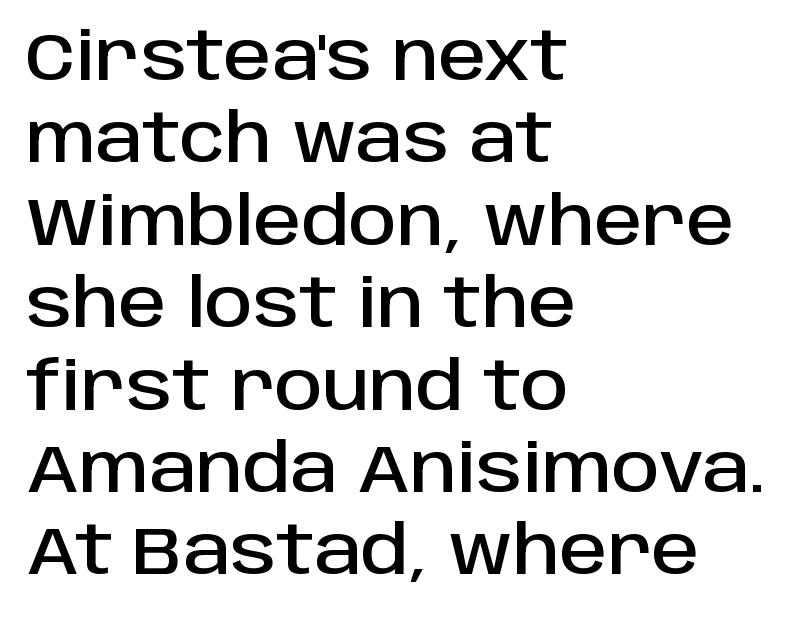
{"serif": "no", "italic": "no", "width": "normal", "stroke_contrast": "low", "x_height": "large", "monospaced": "no", "underline": "no", "align": "left", "line_spacing_ratio": 1.23, "letter_spacing": "normal", "letter_spacing_em": 0.0, "glyph_px": 67}
